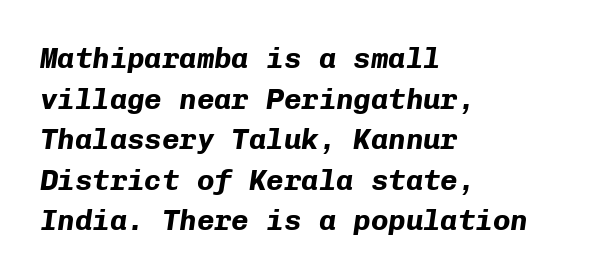
{"italic": "yes", "lean": "right", "slant_degrees": 8, "bold": "yes", "weight": "bold", "width": "normal", "stroke_contrast": "low", "x_height": "medium", "monospaced": "yes", "underline": "no", "align": "left", "line_spacing": "normal", "line_spacing_ratio": 1.4, "letter_spacing": "normal", "letter_spacing_em": 0.0, "glyph_px": 29}
